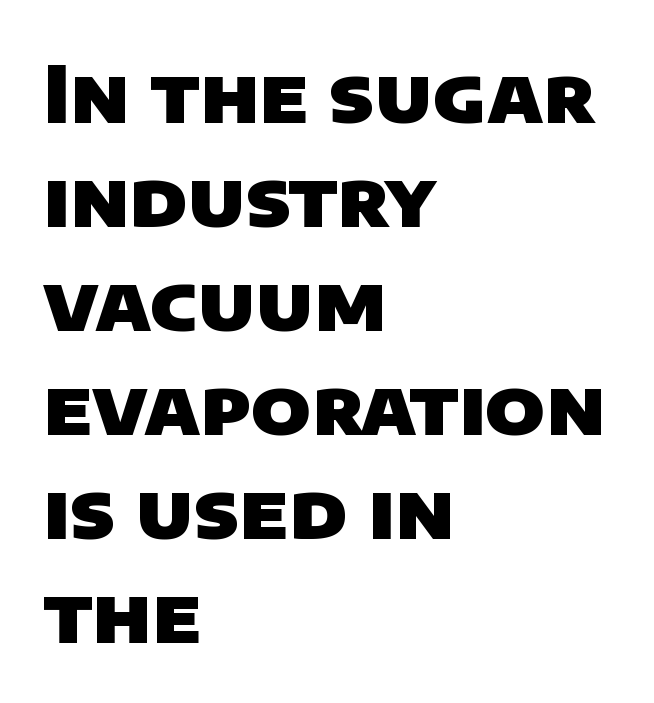
Check the space under the baseline: it is left empty. This sample has the flowing, uneven cadence of proportional lettering. Emphasis by weight is at full strength: bold. This is sans-serif lettering, the kind often seen on screens and signage. The letterforms sit shoulder to shoulder at normal distance. Each new line begins a customary step beneath the previous one.
